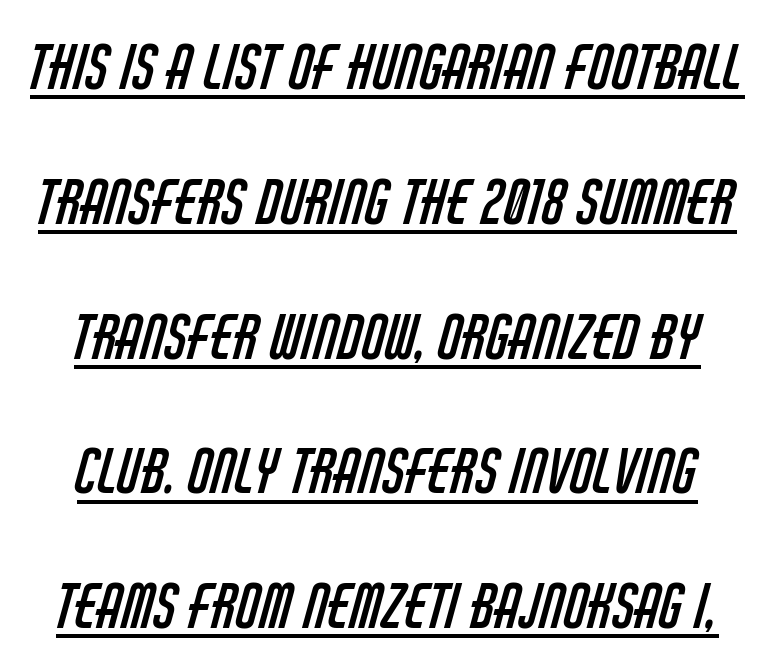
Look at the tracking — it's just the regular setting, nothing added. Proportional: the letters do not fall into vertical columns. Typographically, this falls in the sans-serif category. The glyphs are accompanied by a horizontal stroke just below them. The letterforms sit at book weight or below.
